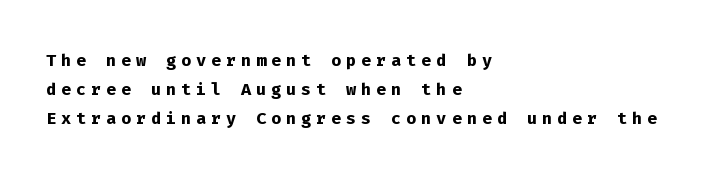
In CSS terms this would be text-align: left. Glance below the letters and you will spot only blank space. Typesetter's note: full bold, strokes at maximum text heaviness. The line texture is sparse and dotted thanks to wide tracking.
